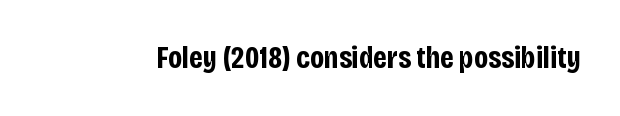
Q: Is the text bold? A: Yes.
Q: Is the text italic (slanted)? A: No, it is upright.
Q: Is the typeface a serif or a sans-serif typeface? A: Sans-serif.
Q: Is the text underlined? A: No.
Q: Is the spacing between letters normal or unusually wide? A: Normal.
Q: Width (condensed, normal, or wide)? A: Condensed.
Q: Stroke contrast? A: Low.
Q: x-height? A: Large.
Q: Monospaced? A: No.
